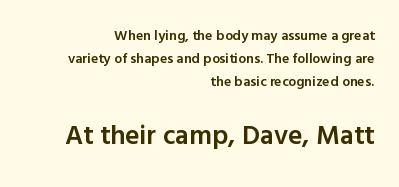
The font's upright variant was chosen for this text. The paragraph has a hard right edge and a soft left edge. As a designer I'd log this as weight 600, semibold. Honestly, the letter spacing is just normal — you wouldn't notice it.
